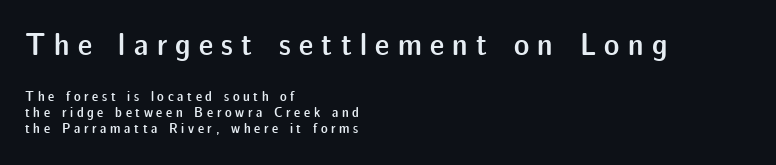
{"serif": "no", "italic": "no", "bold": "semi", "weight": "semibold", "width": "normal", "stroke_contrast": "low", "x_height": "medium", "monospaced": "no", "underline": "no", "align": "left", "line_spacing_ratio": 1.16, "letter_spacing": "wide", "letter_spacing_em": 0.26, "larger_block": "first", "size_ratio": 2.29, "glyph_px": 32}
